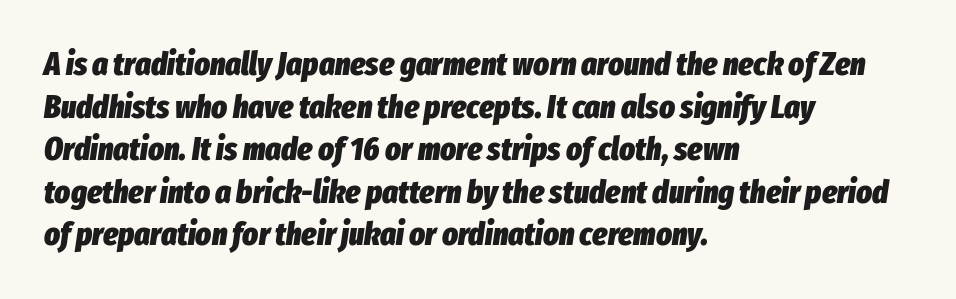
{"italic": "yes", "lean": "right", "slant_degrees": 8, "bold": "yes", "weight": "heavy", "width": "condensed", "stroke_contrast": "low", "x_height": "medium", "monospaced": "no", "underline": "no", "align": "left", "line_spacing": "normal", "line_spacing_ratio": 1.29, "letter_spacing": "normal", "letter_spacing_em": 0.0, "glyph_px": 33}
